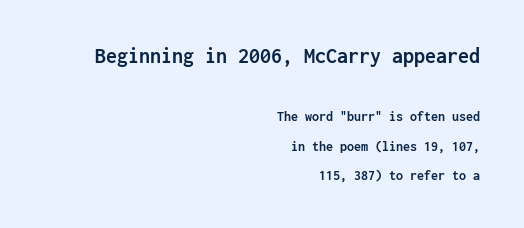
Here the glyphs are tracked normally, forming tight word shapes. If you drew a ruler down the right edge, every line would touch it. The typography opts for an upright posture over an oblique one. Glance below the letters and you will spot only blank space.
